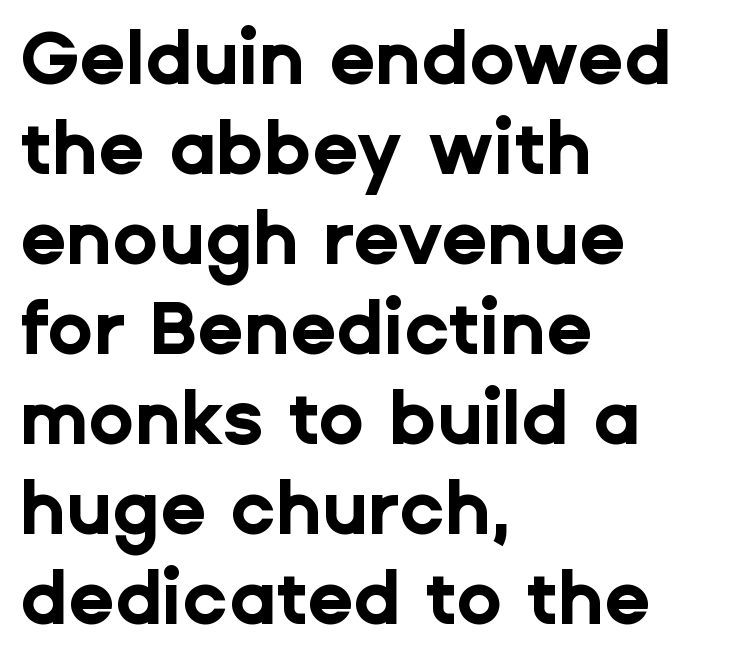
The image shows 75 px bold sans-serif type, upright; set left-aligned, line spacing 1.2x, normal letter spacing, not underlined; low stroke contrast and a medium x-height.
